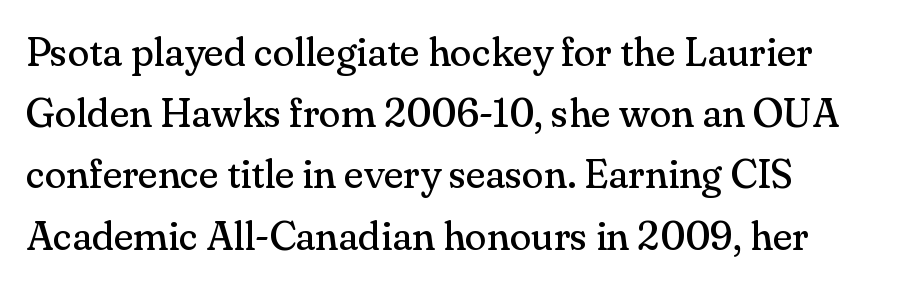
The image shows 40 px regular-weight serif type, upright; set normal line spacing (1.53x), normal letter spacing, not underlined; medium stroke contrast and a small x-height.
